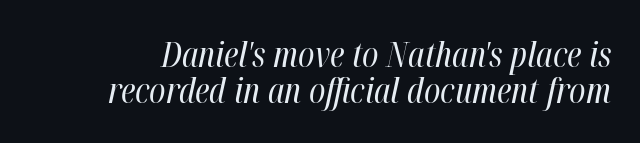
No word sits above an underline. Proportional: the letters do not fall into vertical columns. If you drew a line through each stem, it would be angled. Students, observe: this is what under-led, compact text looks like.
